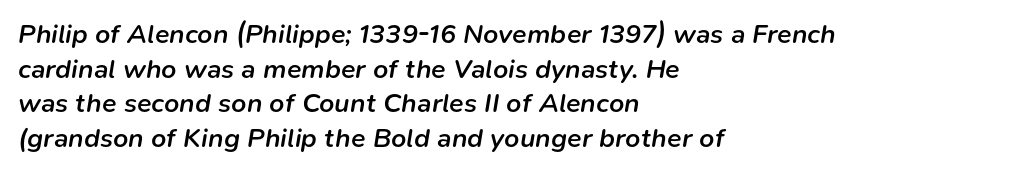
{"italic": "yes", "lean": "right", "slant_degrees": 9, "bold": "semi", "underline": "no", "align": "left", "line_spacing": "normal", "line_spacing_ratio": 1.28, "letter_spacing": "normal", "letter_spacing_em": 0.0, "glyph_px": 27}
